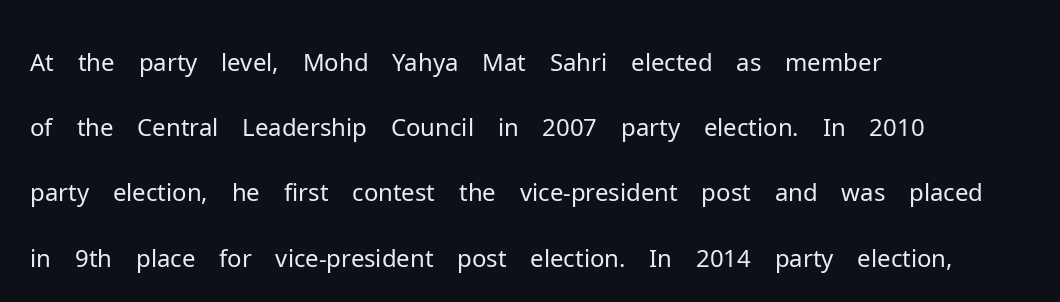
The image shows 49 px light sans-serif type, upright; set left-aligned, normal line spacing (1.33x), normal letter spacing, not underlined; low stroke contrast and a medium x-height.
